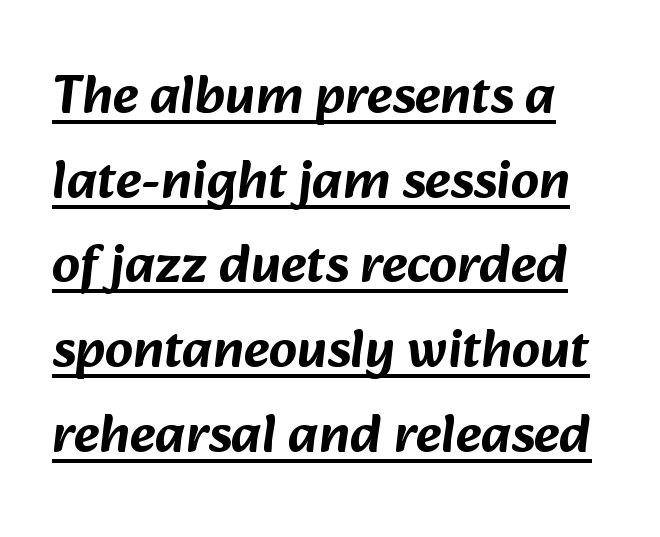
The image shows 55 px sans-serif type; set normal line spacing (1.54x), normal letter spacing, underlined; low stroke contrast and a medium x-height.
